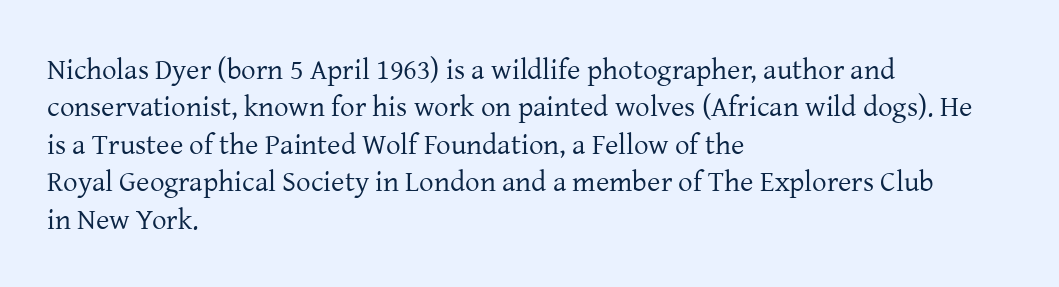
The image shows 29 px regular-weight serif type, upright; set left-aligned, normal line spacing (1.29x), normal letter spacing, not underlined; low stroke contrast and a medium x-height.
